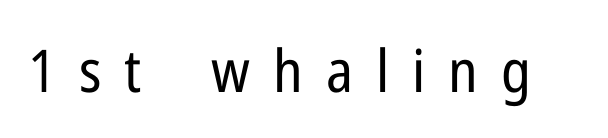
Each letter keeps its own natural width here, so spacing adapts to shape. Is this a sans? Yes — the strokes have no serifs. These lines were composed using upright roman letters. Descenders hang freely into open space. No letter is thick-stroked: the sample isn't bold. Tracking value appears strongly positive — letters spread wide.
